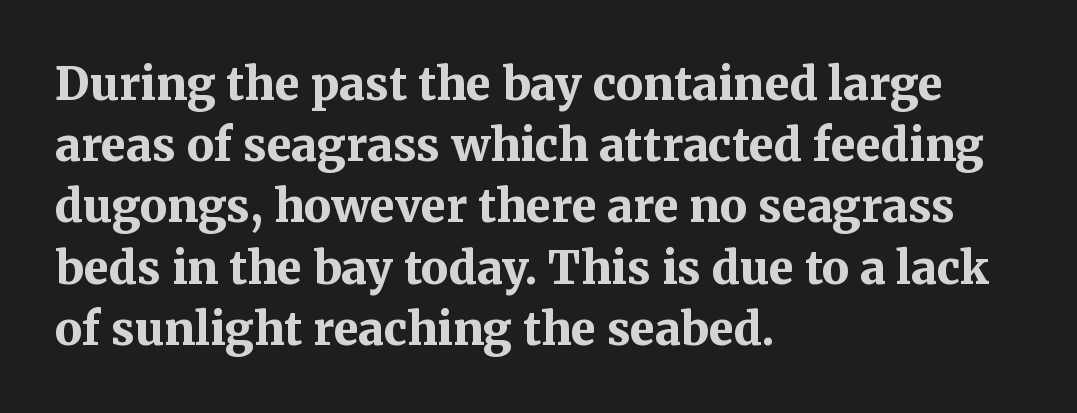
In terms of letterspacing, this is plain default setting. Typographic density is high because the face is bold. Is the block centered? No — it sits flush against the left margin. If you measured baseline to baseline, you'd find a middling distance. Each row of text sits above clean, open space. Check where the strokes stop: tiny serifs finish them off.
